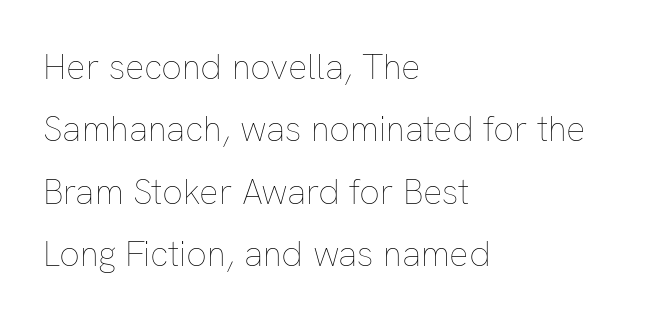
The face looks like a standard text weight, possibly lighter. Glyph-to-glyph distance matches everyday printed text. Casual observation: everything's shoved over to the left. The words here are not underlined. Here the designer chose a conventional face with non-uniform glyph widths.
